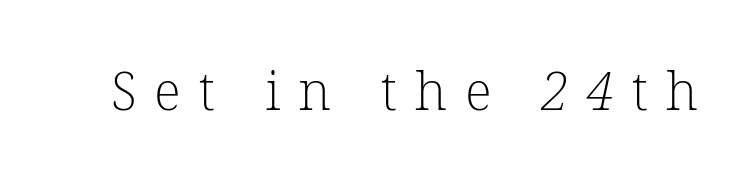
Q: Is the text bold? A: No.
Q: Is the typeface a serif or a sans-serif typeface? A: Serif.
Q: Is the text underlined? A: No.
Q: Is the spacing between letters normal or unusually wide? A: Unusually wide.
Q: Width (condensed, normal, or wide)? A: Normal.
Q: Stroke contrast? A: Low.
Q: x-height? A: Medium.
Q: Monospaced? A: No.
